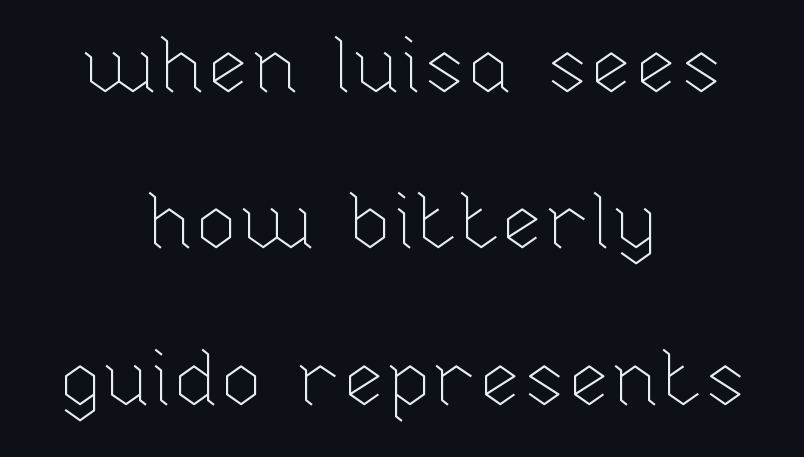
{"italic": "no", "bold": "no", "weight": "thin", "width": "normal", "stroke_contrast": "low", "x_height": "medium", "monospaced": "no", "underline": "no", "align": "center", "line_spacing": "loose", "line_spacing_ratio": 1.98, "letter_spacing": "normal", "letter_spacing_em": 0.0, "glyph_px": 79}
